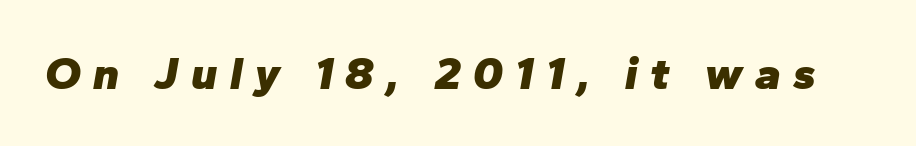
The image shows 46 px heavy type, italic (leaning right); set unusually wide letter spacing (+0.27 em), not underlined; low stroke contrast and a medium x-height.
